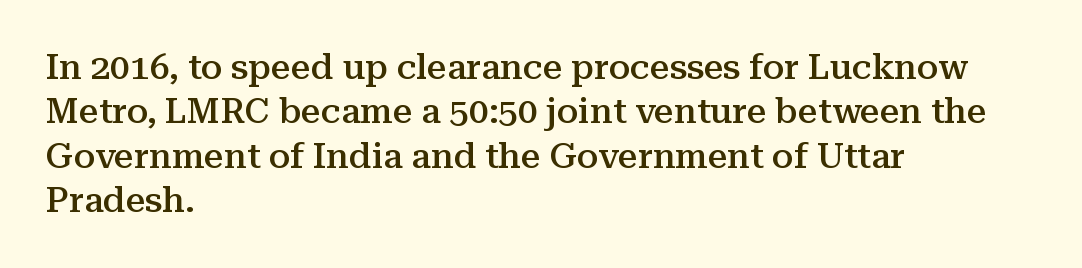
Q: Is the text bold? A: Semi-bold.
Q: Is the text italic (slanted)? A: No, it is upright.
Q: Is the typeface a serif or a sans-serif typeface? A: Serif.
Q: Is the text underlined? A: No.
Q: How is the paragraph aligned? A: Left-aligned.
Q: Is the spacing between letters normal or unusually wide? A: Normal.
Q: Is the spacing between lines tight, normal or loose? A: Normal.
Q: Width (condensed, normal, or wide)? A: Normal.
Q: Stroke contrast? A: Medium.
Q: x-height? A: Medium.
Q: Monospaced? A: No.
